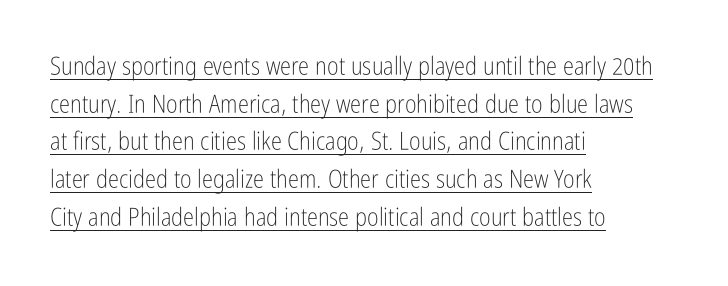
{"italic": "no", "bold": "no", "underline": "yes", "align": "left", "line_spacing": "normal", "line_spacing_ratio": 1.51, "letter_spacing": "normal", "letter_spacing_em": 0.0, "glyph_px": 25}
